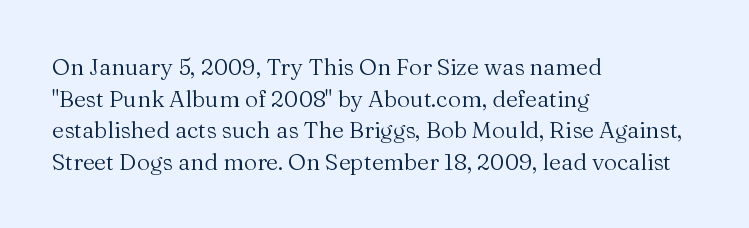
Q: Is the text bold? A: No.
Q: Is the text italic (slanted)? A: No, it is upright.
Q: Is the text underlined? A: No.
Q: How is the paragraph aligned? A: Left-aligned.
Q: Is the spacing between letters normal or unusually wide? A: Normal.
Q: Is the spacing between lines tight, normal or loose? A: Normal.
